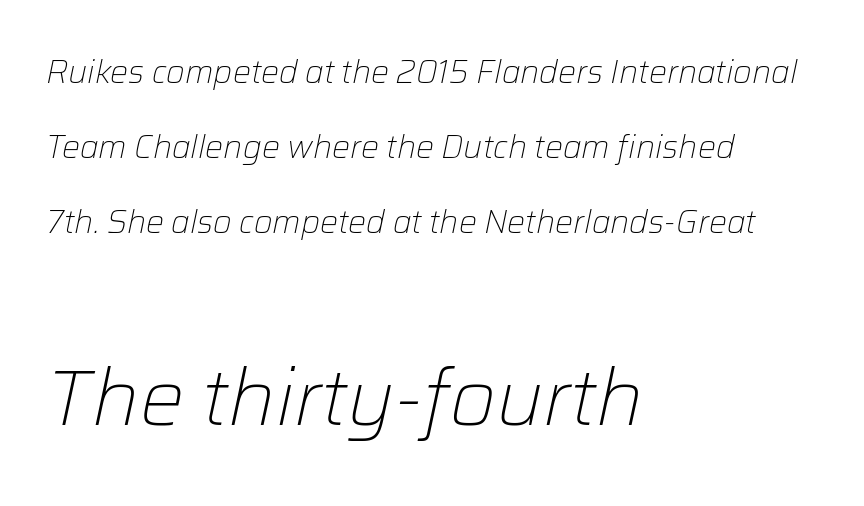
Q: Is the text bold? A: No.
Q: Is the text italic (slanted)? A: Yes, it leans right by about 12 degrees.
Q: Is the text underlined? A: No.
Q: How is the paragraph aligned? A: Left-aligned.
Q: Is the spacing between letters normal or unusually wide? A: Normal.
Q: Is the spacing between lines tight, normal or loose? A: Loose.
Q: Which block of text is set in a larger size, the first (top) or the second (bottom)? A: The second (bottom) one.
Q: Width (condensed, normal, or wide)? A: Normal.
Q: Stroke contrast? A: Low.
Q: x-height? A: Medium.
Q: Monospaced? A: No.
